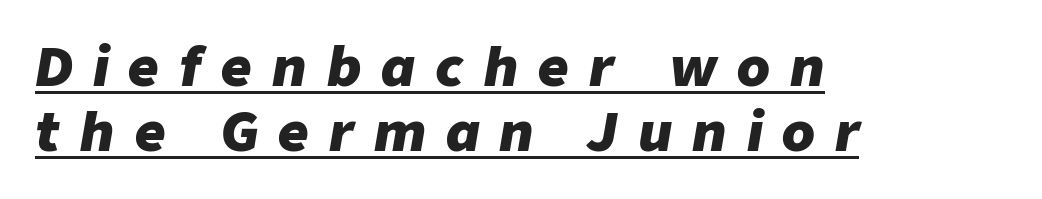
The image shows 53 px heavy type, italic (leaning right); set left-aligned, line spacing 1.22x, unusually wide letter spacing (+0.38 em), underlined; low stroke contrast and a medium x-height.
